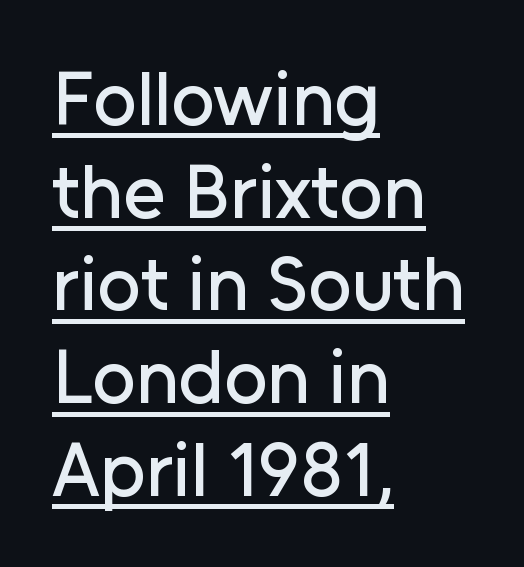
{"serif": "no", "italic": "no", "width": "normal", "stroke_contrast": "low", "x_height": "medium", "monospaced": "no", "underline": "yes", "align": "left", "line_spacing_ratio": 1.22, "letter_spacing": "normal", "letter_spacing_em": 0.0, "glyph_px": 76}
